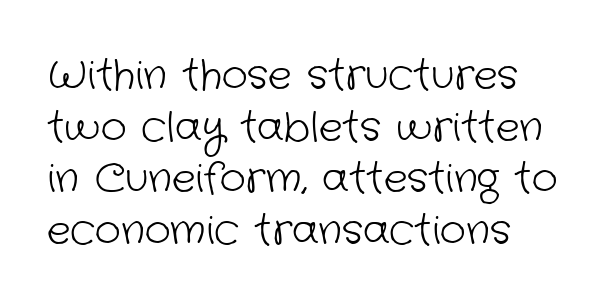
A typesetter would call this proportional, since set widths differ per character. The paragraph shown leans on its left margin. Unlike a traditional serif, this face leaves its strokes unadorned. The space directly below the letters is spotless. Compared with a typical body face, this is equally light or lighter still. Caption: standard tracking, unaltered.
